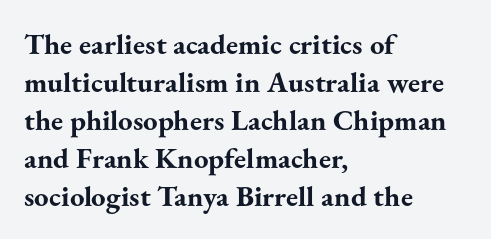
Q: Is the text bold? A: Yes.
Q: Is the text italic (slanted)? A: No, it is upright.
Q: Is the typeface a serif or a sans-serif typeface? A: Serif.
Q: Is the text underlined? A: No.
Q: How is the paragraph aligned? A: Left-aligned.
Q: Is the spacing between letters normal or unusually wide? A: Normal.
Q: Is the spacing between lines tight, normal or loose? A: Normal.
Q: Width (condensed, normal, or wide)? A: Normal.
Q: Stroke contrast? A: Medium.
Q: x-height? A: Small.
Q: Monospaced? A: No.
